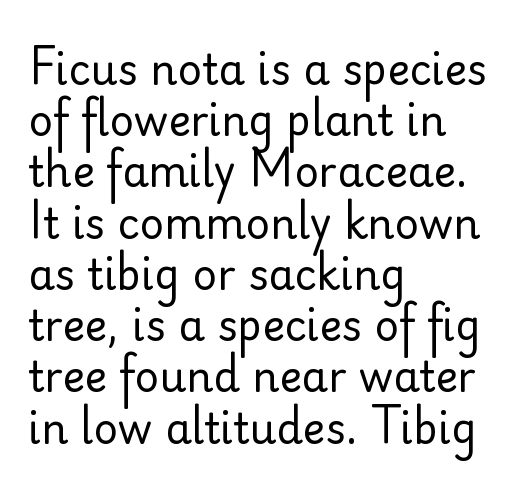
{"serif": "no", "italic": "no", "bold": "no", "weight": "regular", "width": "normal", "stroke_contrast": "low", "x_height": "small", "monospaced": "no", "underline": "no", "align": "left", "line_spacing_ratio": 1.22, "letter_spacing": "normal", "letter_spacing_em": 0.0, "glyph_px": 42}
